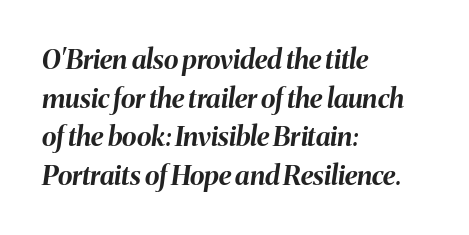
The image shows 27 px bold type, italic (leaning right); set left-aligned, normal line spacing (1.43x), normal letter spacing, not underlined.
